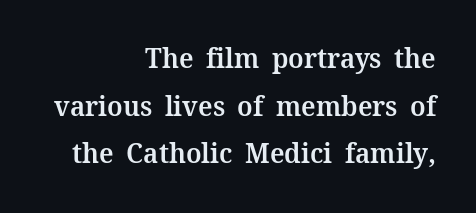
Q: Is the text bold? A: Semi-bold.
Q: Is the text italic (slanted)? A: No, it is upright.
Q: Is the typeface a serif or a sans-serif typeface? A: Serif.
Q: Is the text underlined? A: No.
Q: How is the paragraph aligned? A: Right-aligned.
Q: Is the spacing between letters normal or unusually wide? A: Normal.
Q: Is the spacing between lines tight, normal or loose? A: Normal.
Q: Width (condensed, normal, or wide)? A: Normal.
Q: Stroke contrast? A: Medium.
Q: x-height? A: Medium.
Q: Monospaced? A: No.
